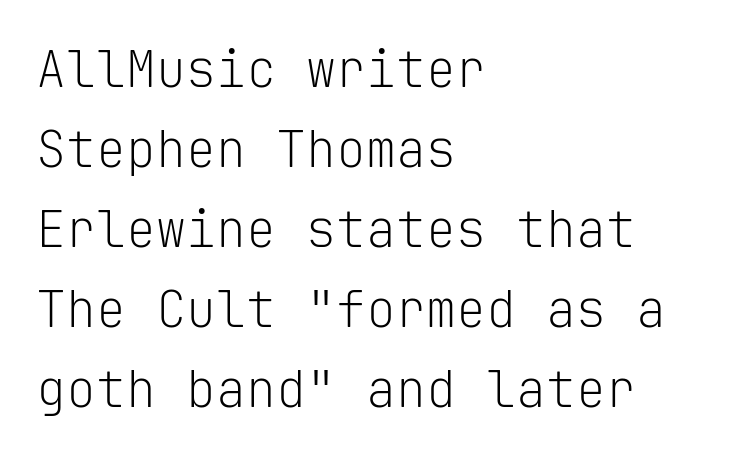
{"serif": "no", "italic": "no", "bold": "no", "weight": "light", "width": "normal", "stroke_contrast": "low", "x_height": "medium", "monospaced": "yes", "underline": "no", "align": "left", "line_spacing": "normal", "line_spacing_ratio": 1.6, "letter_spacing": "normal", "letter_spacing_em": 0.0, "glyph_px": 50}
